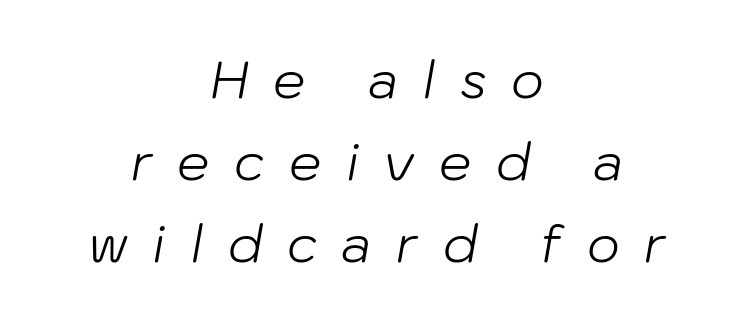
Q: Is the text bold? A: No.
Q: Is the text italic (slanted)? A: Yes, it leans right by about 10 degrees.
Q: Is the text underlined? A: No.
Q: How is the paragraph aligned? A: Centered.
Q: Is the spacing between letters normal or unusually wide? A: Unusually wide.
Q: Is the spacing between lines tight, normal or loose? A: Normal.
Q: Width (condensed, normal, or wide)? A: Normal.
Q: Stroke contrast? A: Low.
Q: x-height? A: Medium.
Q: Monospaced? A: No.
